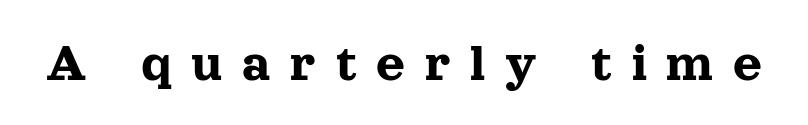
The image shows 56 px serif type, upright; set unusually wide letter spacing (+0.35 em), not underlined; a medium x-height.
